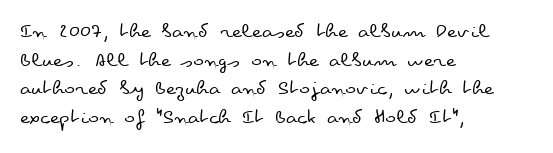
Beneath every word, the page is bare. On a weight scale, this lands at 450 or below. Look at the tracking — it's just the regular setting, nothing added. The typesetter chose a ragged-right arrangement here. Upright lettering throughout.
